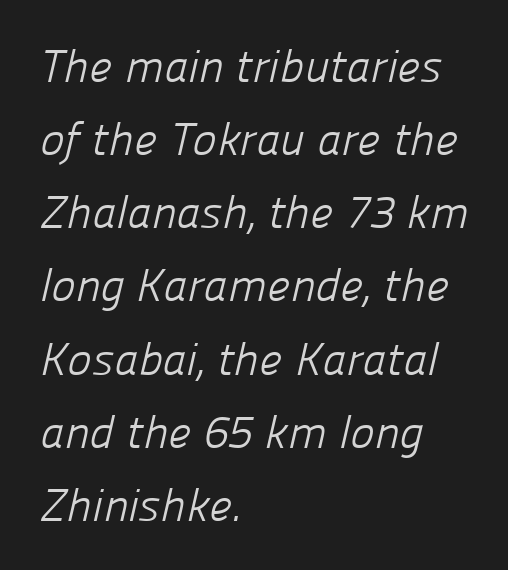
The passage shown stacks its lines at a standard gap. The face used here is proportionally spaced, like ordinary book or web type. Is this a heavy cut? Hardly; it is regular or lighter. Reading down the block, your eye returns to a fixed left position each line. There is no visible air inserted between adjacent glyphs.
